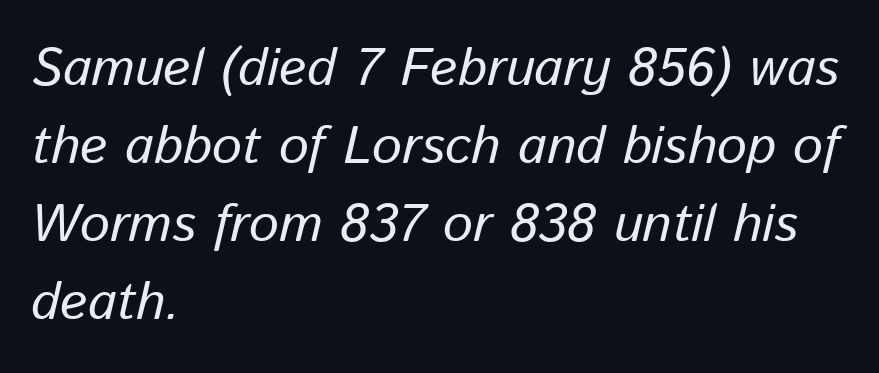
{"italic": "yes", "lean": "right", "slant_degrees": 13, "width": "normal", "stroke_contrast": "low", "x_height": "medium", "monospaced": "no", "underline": "no", "align": "left", "line_spacing": "normal", "line_spacing_ratio": 1.47, "letter_spacing": "normal", "letter_spacing_em": 0.0, "glyph_px": 53}
